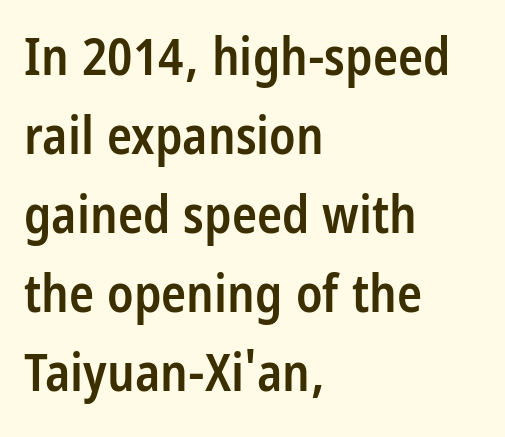
The rendering uses natural spacing where letterforms have individual widths. The type sits square on the baseline with zero lean. Teacher's note: observe the even left margin — that is flush-left alignment. Stroke thickness is moderately raised; the sample reads as semibold. Does extra space separate the letters? No, they use regular spacing. Check the space under the baseline: it is left empty.
